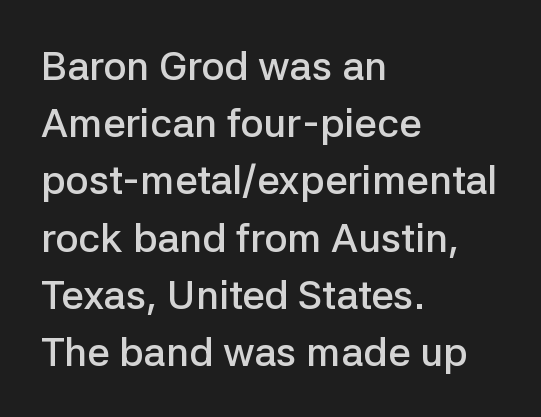
{"serif": "no", "italic": "no", "bold": "semi", "weight": "semibold", "width": "normal", "stroke_contrast": "low", "x_height": "medium", "monospaced": "no", "underline": "no", "align": "left", "line_spacing": "normal", "line_spacing_ratio": 1.43, "letter_spacing": "normal", "letter_spacing_em": 0.0, "glyph_px": 40}
